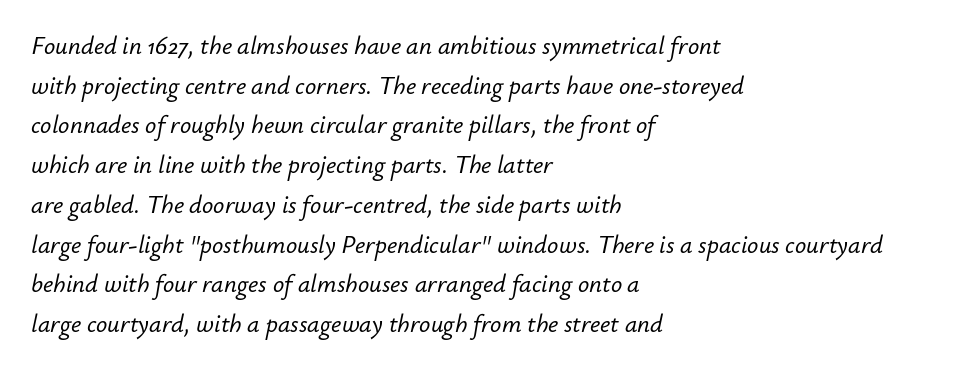
Is the letter spacing exaggerated? No — it looks like the ordinary default. These lines are set flush left with a ragged right edge. Whoever set this chose a conventional vertical rhythm. Underline: absent.
